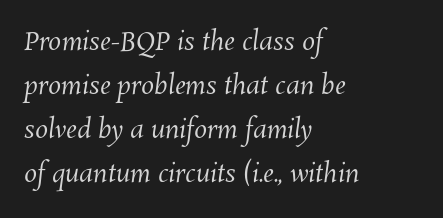
{"bold": "no", "underline": "no", "align": "left", "line_spacing": "normal", "line_spacing_ratio": 1.69, "letter_spacing": "normal", "letter_spacing_em": 0.0, "glyph_px": 26}
